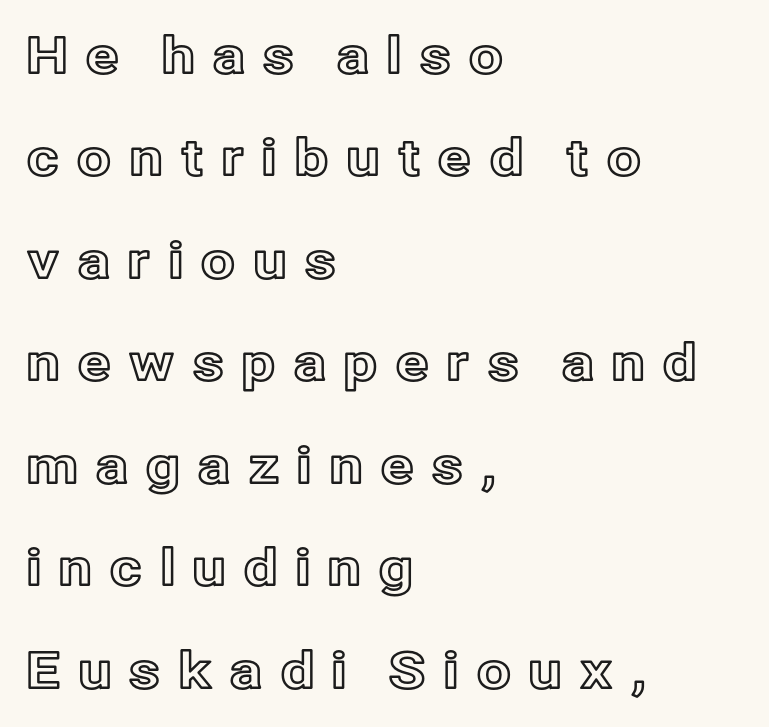
Looks like regular typesetting: each glyph gets only the width it needs. The specimen omits any rule beneath the text block's lines. The lettering stays uniformly vertical, giving the passage a roman look. How are the letters spaced? Widely, with obvious added tracking. Visually the block forms a straight wall on the left and a jagged coastline on the right. Widely set lines give the paragraph a tall, airy silhouette.
